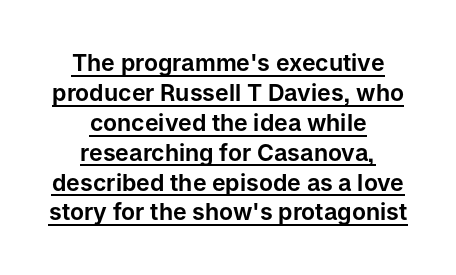
{"italic": "no", "underline": "yes", "align": "center", "line_spacing": "normal", "line_spacing_ratio": 1.3, "letter_spacing": "normal", "letter_spacing_em": 0.0, "glyph_px": 23}
